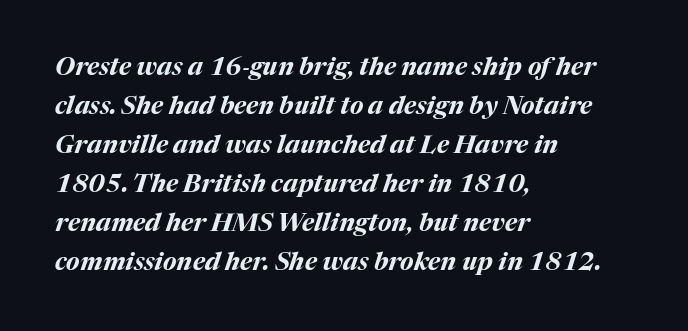
The characters look thick and weighty, a clear bold. Does the lettering tilt? It does — this is italic. Quick note: interline space is typical. Each row of text sits above clean, open space. How are the letters spaced? Ordinarily, with no added tracking. All the whitespace from short lines collects on the right.
